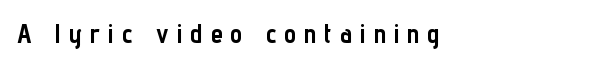
The image shows 27 px bold type, upright; set left-aligned, unusually wide letter spacing (+0.3 em), not underlined.
